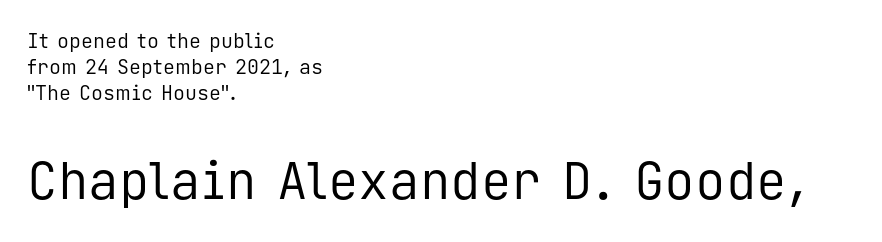
{"serif": "no", "italic": "no", "bold": "no", "weight": "regular", "width": "normal", "stroke_contrast": "low", "x_height": "medium", "monospaced": "yes", "underline": "no", "align": "left", "line_spacing": "normal", "line_spacing_ratio": 1.3, "letter_spacing": "normal", "letter_spacing_em": 0.0, "larger_block": "second", "size_ratio": 2.55, "glyph_px": 51}
